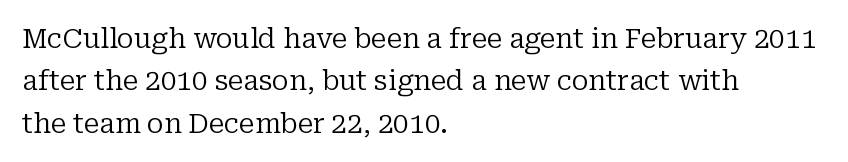
{"serif": "yes", "italic": "no", "bold": "no", "weight": "regular", "width": "normal", "stroke_contrast": "low", "x_height": "medium", "monospaced": "no", "underline": "no", "align": "left", "line_spacing": "normal", "line_spacing_ratio": 1.51, "letter_spacing": "normal", "letter_spacing_em": 0.0, "glyph_px": 28}
